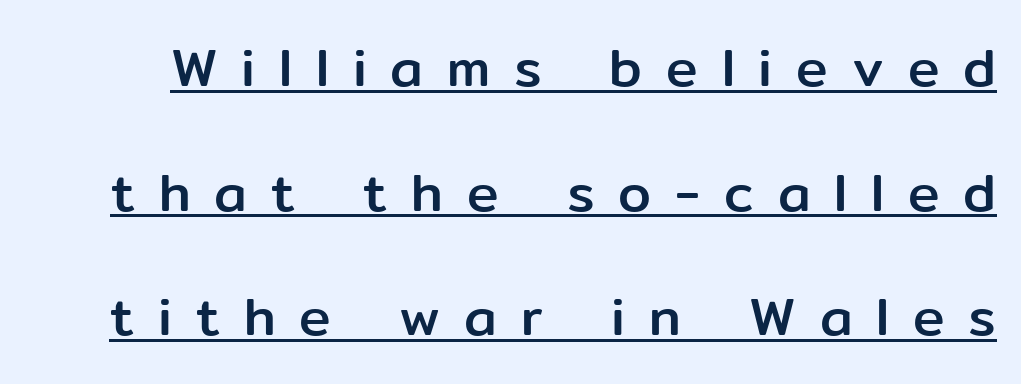
Q: Is the text italic (slanted)? A: No, it is upright.
Q: Is the typeface a serif or a sans-serif typeface? A: Sans-serif.
Q: Is the text underlined? A: Yes.
Q: Is the spacing between letters normal or unusually wide? A: Unusually wide.
Q: Is the spacing between lines tight, normal or loose? A: Loose.
Q: Width (condensed, normal, or wide)? A: Normal.
Q: Stroke contrast? A: Low.
Q: x-height? A: Medium.
Q: Monospaced? A: No.
